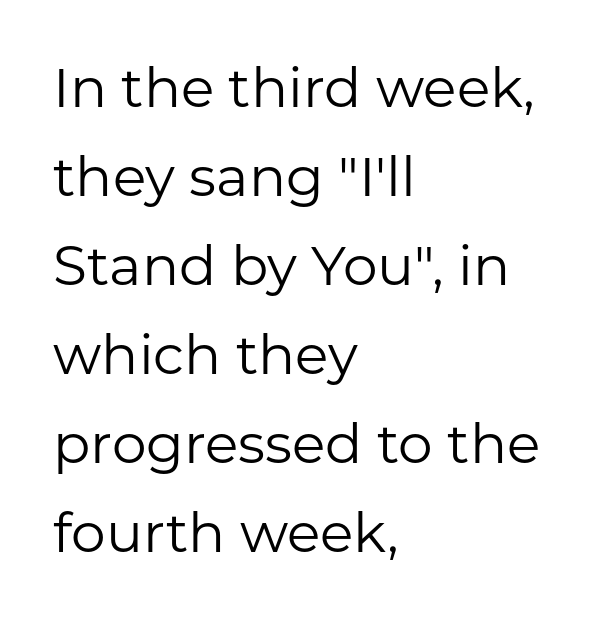
The image shows 55 px regular-weight sans-serif type, upright; set left-aligned, normal line spacing (1.62x), normal letter spacing, not underlined; low stroke contrast and a medium x-height.
